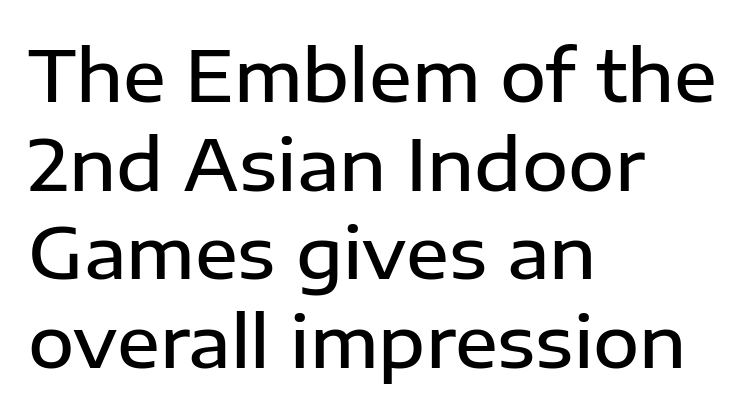
Q: Is the text bold? A: Semi-bold.
Q: Is the text italic (slanted)? A: No, it is upright.
Q: Is the typeface a serif or a sans-serif typeface? A: Sans-serif.
Q: Is the text underlined? A: No.
Q: How is the paragraph aligned? A: Left-aligned.
Q: Is the spacing between letters normal or unusually wide? A: Normal.
Q: Is the spacing between lines tight, normal or loose? A: Normal.
Q: Width (condensed, normal, or wide)? A: Normal.
Q: Stroke contrast? A: Low.
Q: x-height? A: Medium.
Q: Monospaced? A: No.
